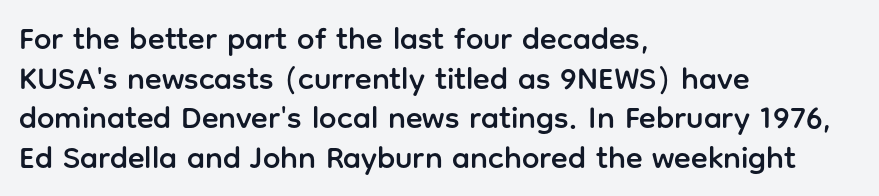
Q: Is the text italic (slanted)? A: No, it is upright.
Q: Is the typeface a serif or a sans-serif typeface? A: Sans-serif.
Q: Is the text underlined? A: No.
Q: How is the paragraph aligned? A: Left-aligned.
Q: Is the spacing between letters normal or unusually wide? A: Normal.
Q: Is the spacing between lines tight, normal or loose? A: Normal.
Q: Width (condensed, normal, or wide)? A: Normal.
Q: Stroke contrast? A: Low.
Q: x-height? A: Medium.
Q: Monospaced? A: No.
